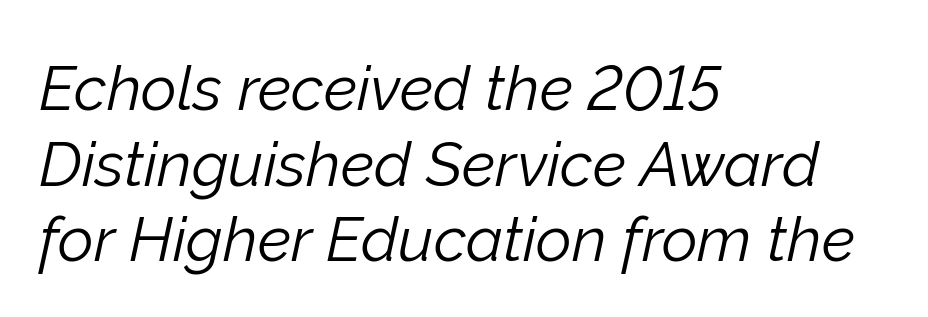
{"italic": "yes", "lean": "right", "slant_degrees": 12, "bold": "no", "weight": "light", "width": "normal", "stroke_contrast": "low", "x_height": "medium", "monospaced": "no", "underline": "no", "align": "left", "line_spacing_ratio": 1.22, "letter_spacing": "normal", "letter_spacing_em": 0.0, "glyph_px": 62}
